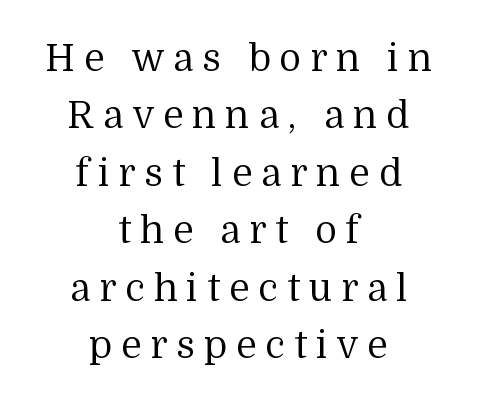
The image shows 38 px regular-weight serif type, upright; set centered, normal line spacing (1.51x), unusually wide letter spacing (+0.23 em), not underlined; medium stroke contrast and a medium x-height.
